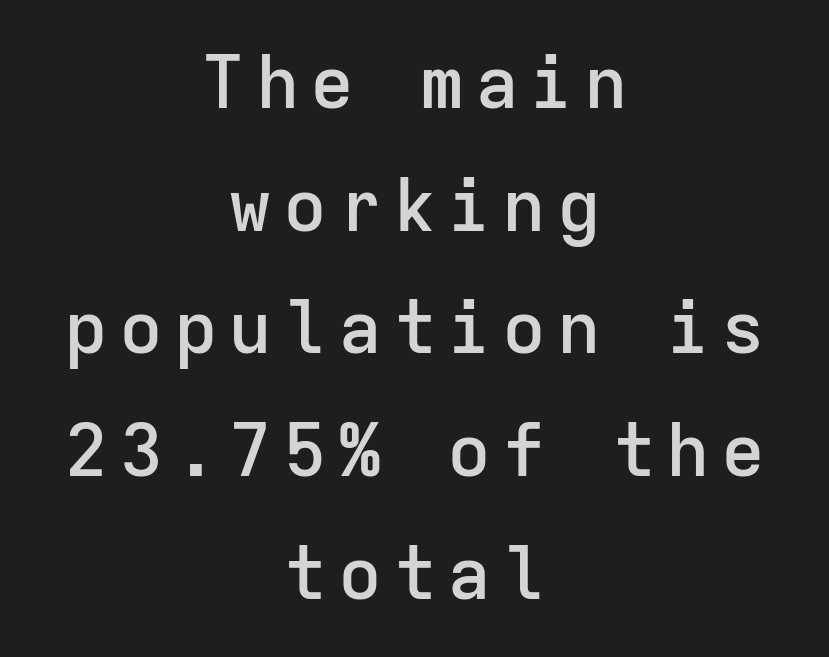
The axis of the letterforms is exactly vertical. Spacing verdict: monospaced, one width for all characters. This sample is center-justified, so both line endings float freely. Descenders hang freely into open space.
